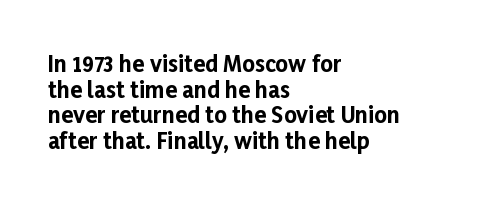
Caption: bold face, heavy strokes. No extra tracking has been applied to these lines. This is roman type, the default non-slanted kind. Teacher's note: observe the even left margin — that is flush-left alignment. Descender tails drop into unmarked territory.
